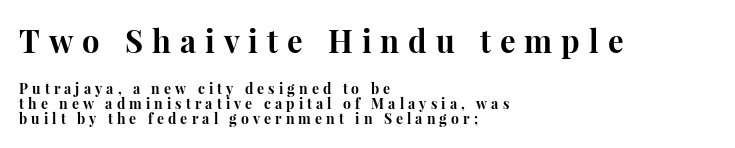
Q: Is the text bold? A: Yes.
Q: Is the text italic (slanted)? A: No, it is upright.
Q: Is the typeface a serif or a sans-serif typeface? A: Serif.
Q: Is the text underlined? A: No.
Q: How is the paragraph aligned? A: Left-aligned.
Q: Is the spacing between letters normal or unusually wide? A: Unusually wide.
Q: Is the spacing between lines tight, normal or loose? A: Tight.
Q: Which block of text is set in a larger size, the first (top) or the second (bottom)? A: The first (top) one.
Q: Width (condensed, normal, or wide)? A: Normal.
Q: Stroke contrast? A: High.
Q: x-height? A: Medium.
Q: Monospaced? A: No.
